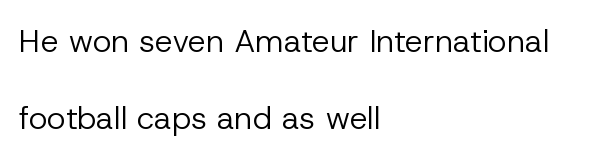
{"serif": "no", "italic": "no", "bold": "no", "weight": "regular", "width": "normal", "stroke_contrast": "low", "x_height": "medium", "monospaced": "no", "underline": "no", "align": "left", "line_spacing": "loose", "line_spacing_ratio": 2.4, "letter_spacing": "normal", "letter_spacing_em": 0.0, "glyph_px": 32}
